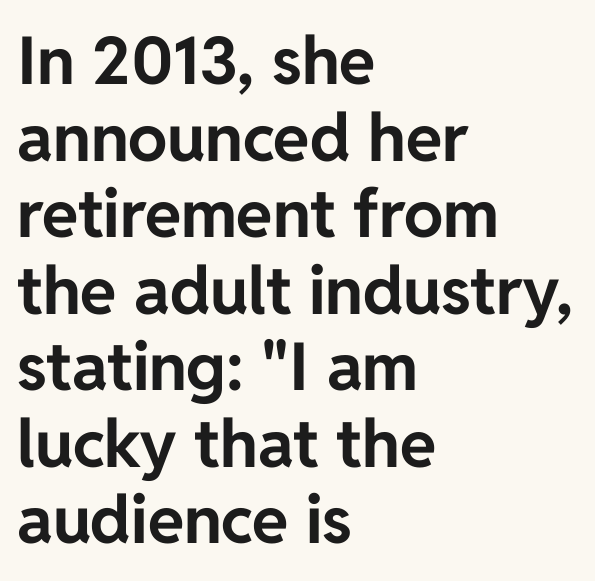
The image shows 66 px bold sans-serif type, upright; set left-aligned, line spacing 1.16x, normal letter spacing, not underlined; low stroke contrast and a medium x-height.
